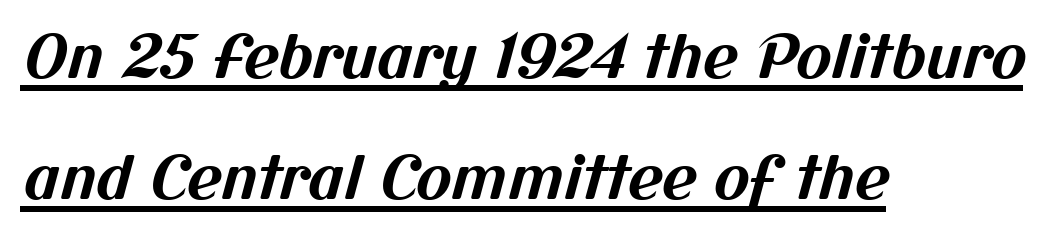
Spacing between characters is what you'd get straight out of the box. Caption: bold face, heavy strokes. The face used here is a sans, in the tradition of grotesques and geometrics. This sample has the flowing, uneven cadence of proportional lettering. The line-height multiplier appears high, well above default. The lines in this sample share a left origin and differ only in where they stop.
